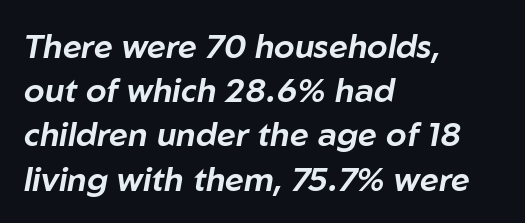
When letters slant like this, we call the style italic. The face used here is rendered with its standard letterfit. The block of text has a typical density, with ordinary space between rows. Lines of text with bare space underneath. The letters advance in unequal steps, a hallmark of proportional type.
